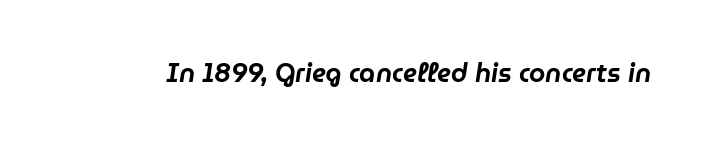
Q: Is the text italic (slanted)? A: Yes, it leans right by about 9 degrees.
Q: Is the text underlined? A: No.
Q: Is the spacing between letters normal or unusually wide? A: Normal.
